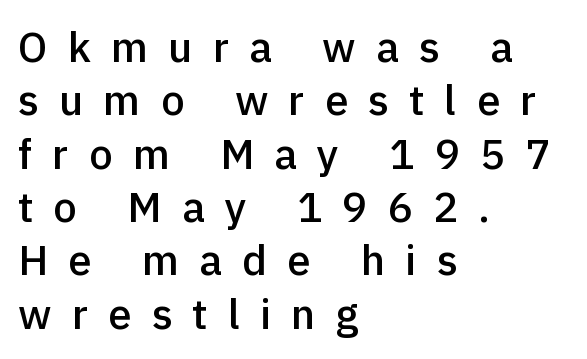
Q: Is the text bold? A: Semi-bold.
Q: Is the text italic (slanted)? A: No, it is upright.
Q: Is the typeface a serif or a sans-serif typeface? A: Sans-serif.
Q: Is the text underlined? A: No.
Q: How is the paragraph aligned? A: Left-aligned.
Q: Is the spacing between letters normal or unusually wide? A: Unusually wide.
Q: Is the spacing between lines tight, normal or loose? A: Normal.
Q: Width (condensed, normal, or wide)? A: Normal.
Q: x-height? A: Medium.
Q: Monospaced? A: No.
